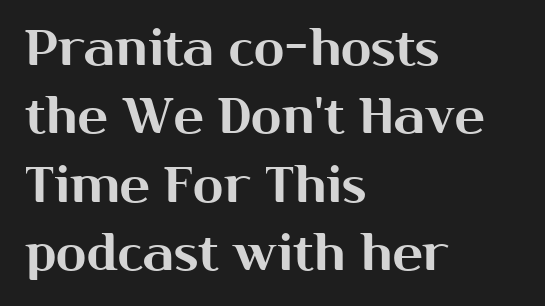
Q: Is the text italic (slanted)? A: No, it is upright.
Q: Is the typeface a serif or a sans-serif typeface? A: Sans-serif.
Q: Is the text underlined? A: No.
Q: How is the paragraph aligned? A: Left-aligned.
Q: Is the spacing between letters normal or unusually wide? A: Normal.
Q: Is the spacing between lines tight, normal or loose? A: Normal.
Q: Width (condensed, normal, or wide)? A: Normal.
Q: Stroke contrast? A: Medium.
Q: x-height? A: Medium.
Q: Monospaced? A: No.
